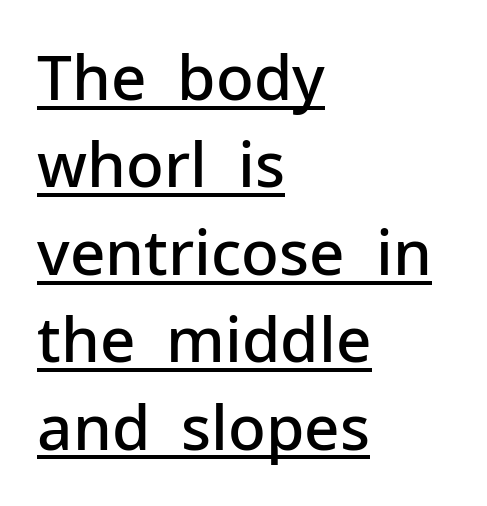
The image shows 62 px semibold sans-serif type, upright; set left-aligned, normal line spacing (1.41x), normal letter spacing, underlined; low stroke contrast and a medium x-height.
